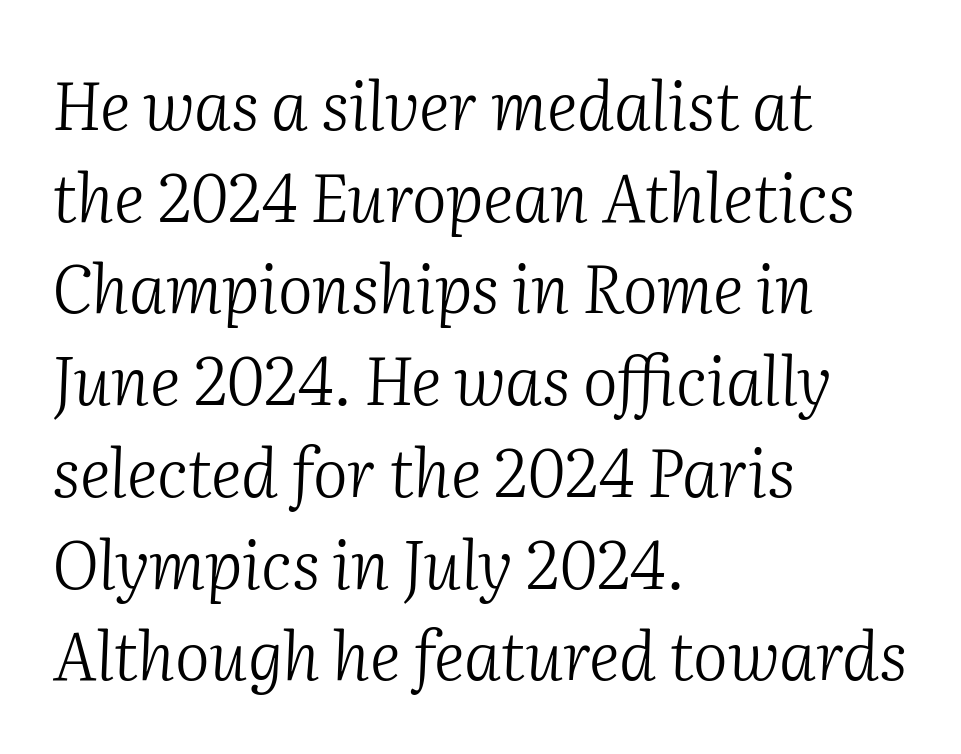
Characters follow at the spacing the type designer built in. To sum up the face: it has serifs. Leading matches the norm, producing a regular column. The lines are quadded left.
